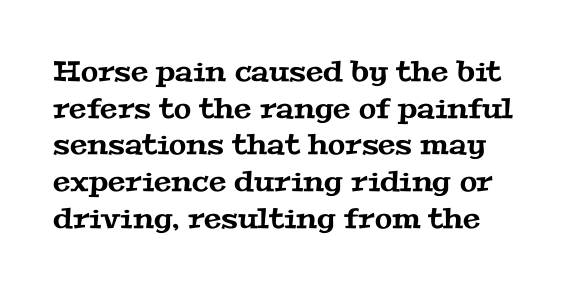
{"serif": "yes", "width": "wide", "stroke_contrast": "medium", "x_height": "medium", "monospaced": "no", "underline": "no", "align": "left", "line_spacing": "normal", "line_spacing_ratio": 1.31, "letter_spacing": "normal", "letter_spacing_em": 0.0, "glyph_px": 28}
